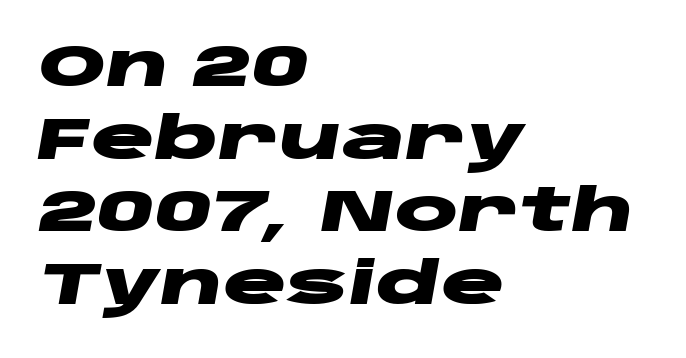
Q: Is the text bold? A: Yes.
Q: Is the text italic (slanted)? A: Yes, it leans right by about 10 degrees.
Q: Is the text underlined? A: No.
Q: How is the paragraph aligned? A: Left-aligned.
Q: Is the spacing between letters normal or unusually wide? A: Normal.
Q: Width (condensed, normal, or wide)? A: Wide.
Q: Stroke contrast? A: Low.
Q: x-height? A: Large.
Q: Monospaced? A: No.
